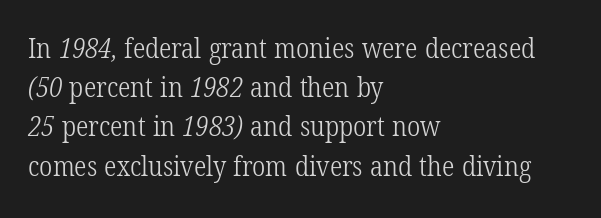
{"serif": "yes", "bold": "no", "weight": "light", "width": "condensed", "stroke_contrast": "low", "x_height": "medium", "monospaced": "no", "underline": "no", "align": "left", "line_spacing": "normal", "line_spacing_ratio": 1.4, "letter_spacing": "normal", "letter_spacing_em": 0.0, "glyph_px": 28}
